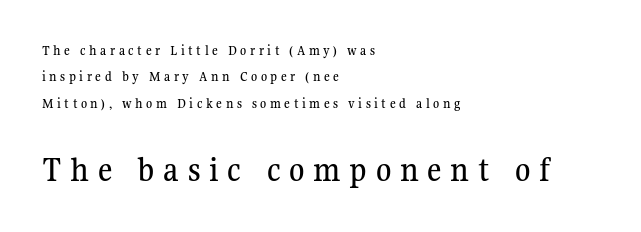
{"serif": "yes", "italic": "no", "width": "normal", "stroke_contrast": "medium", "x_height": "medium", "monospaced": "no", "underline": "no", "align": "left", "line_spacing_ratio": 1.88, "letter_spacing": "wide", "letter_spacing_em": 0.25, "larger_block": "second", "size_ratio": 2.5, "glyph_px": 35}
